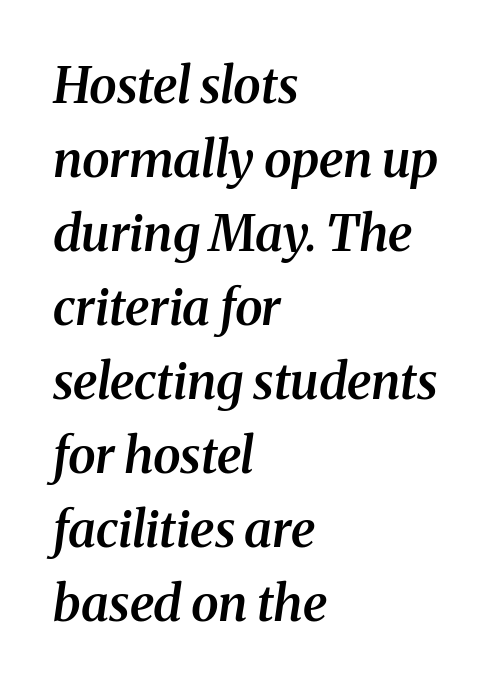
Q: Is the text bold? A: Semi-bold.
Q: Is the text italic (slanted)? A: Yes, it leans right by about 8 degrees.
Q: Is the typeface a serif or a sans-serif typeface? A: Serif.
Q: Is the text underlined? A: No.
Q: How is the paragraph aligned? A: Left-aligned.
Q: Is the spacing between letters normal or unusually wide? A: Normal.
Q: Is the spacing between lines tight, normal or loose? A: Normal.
Q: Width (condensed, normal, or wide)? A: Normal.
Q: Stroke contrast? A: Medium.
Q: x-height? A: Medium.
Q: Monospaced? A: No.
